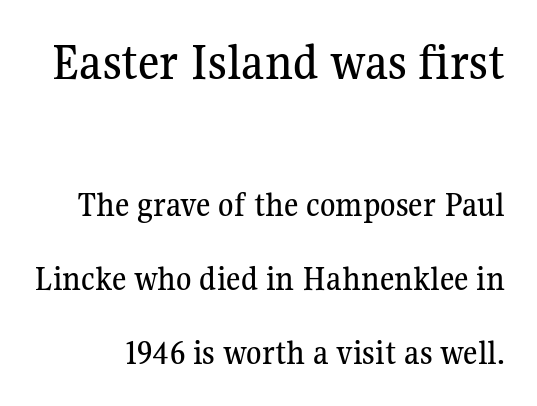
The leading is generous, giving the passage an open texture. Looks like regular typesetting: each glyph gets only the width it needs. The area under the type is left untouched. Unlike a clean sans, this face finishes its strokes with serifs. Posture: straight, roman, zero tilt. Nobody touched the tracking dial on this one.
